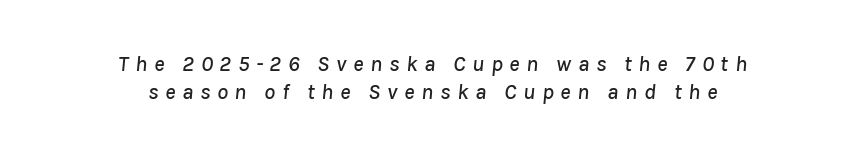
Q: Is the text italic (slanted)? A: Yes, it leans right by about 8 degrees.
Q: Is the text underlined? A: No.
Q: How is the paragraph aligned? A: Centered.
Q: Is the spacing between letters normal or unusually wide? A: Unusually wide.
Q: Is the spacing between lines tight, normal or loose? A: Normal.
